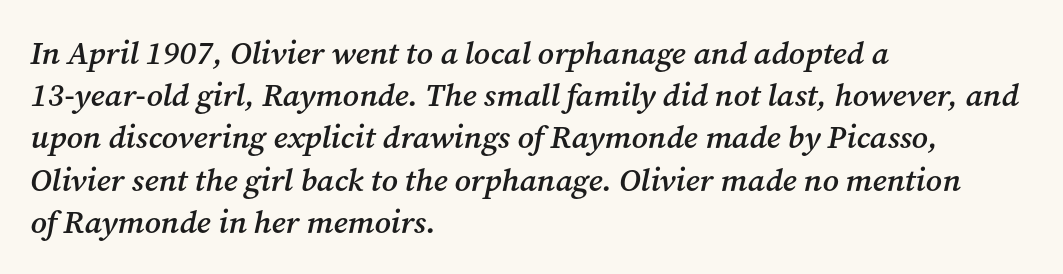
Q: Is the text bold? A: Semi-bold.
Q: Is the text italic (slanted)? A: Yes, it leans right by about 12 degrees.
Q: Is the typeface a serif or a sans-serif typeface? A: Serif.
Q: Is the text underlined? A: No.
Q: How is the paragraph aligned? A: Left-aligned.
Q: Is the spacing between letters normal or unusually wide? A: Normal.
Q: Is the spacing between lines tight, normal or loose? A: Normal.
Q: Width (condensed, normal, or wide)? A: Normal.
Q: Stroke contrast? A: Medium.
Q: x-height? A: Medium.
Q: Monospaced? A: No.
